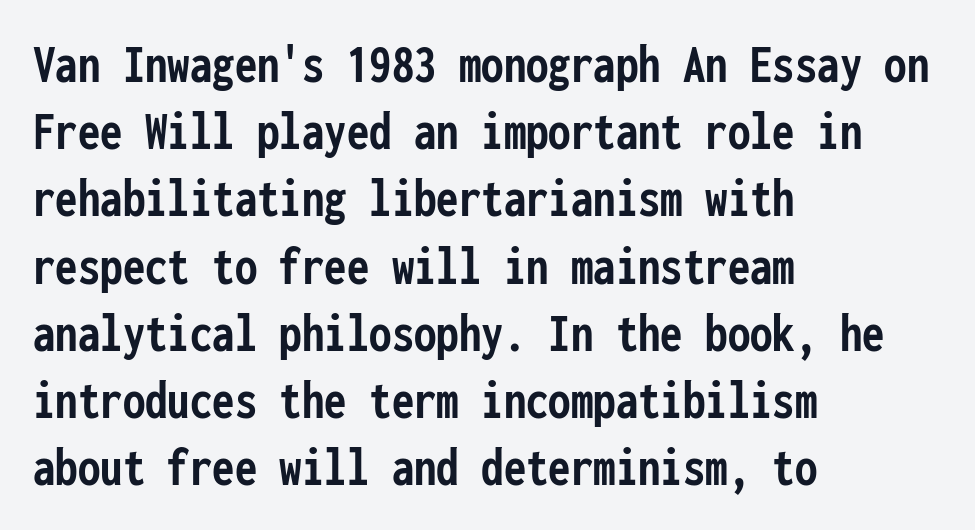
Q: Is the text bold? A: Yes.
Q: Is the text italic (slanted)? A: No, it is upright.
Q: Is the typeface a serif or a sans-serif typeface? A: Sans-serif.
Q: Is the text underlined? A: No.
Q: How is the paragraph aligned? A: Left-aligned.
Q: Is the spacing between letters normal or unusually wide? A: Normal.
Q: Width (condensed, normal, or wide)? A: Condensed.
Q: Stroke contrast? A: Low.
Q: x-height? A: Medium.
Q: Monospaced? A: Yes.
